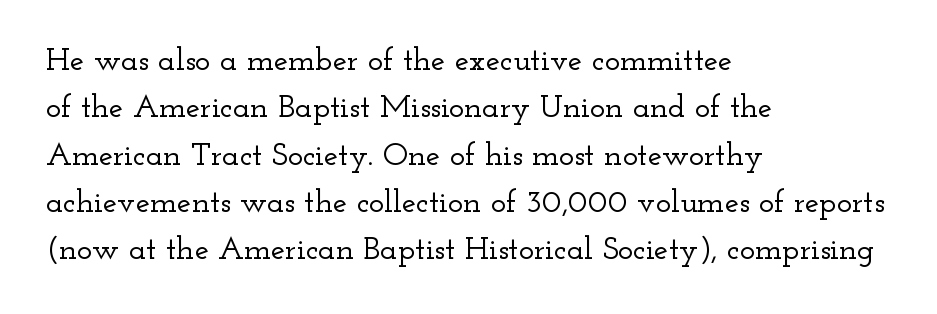
Q: Is the text italic (slanted)? A: No, it is upright.
Q: Is the typeface a serif or a sans-serif typeface? A: Serif.
Q: Is the text underlined? A: No.
Q: How is the paragraph aligned? A: Left-aligned.
Q: Is the spacing between letters normal or unusually wide? A: Normal.
Q: Is the spacing between lines tight, normal or loose? A: Normal.
Q: Width (condensed, normal, or wide)? A: Wide.
Q: Stroke contrast? A: Low.
Q: x-height? A: Small.
Q: Monospaced? A: No.
